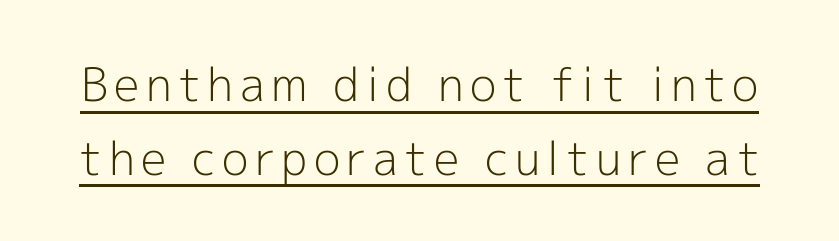
The image shows 46 px light sans-serif type, upright; set normal line spacing (1.6x), underlined; a medium x-height.
